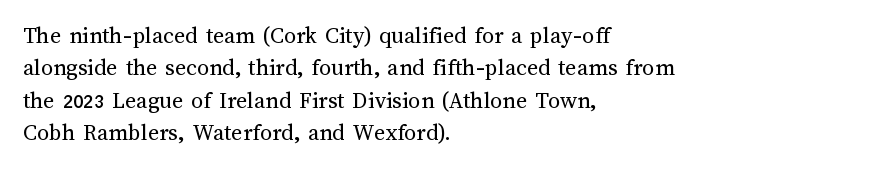
{"italic": "no", "bold": "no", "underline": "no", "align": "left", "line_spacing": "normal", "line_spacing_ratio": 1.35, "letter_spacing": "normal", "letter_spacing_em": 0.0, "glyph_px": 24}
